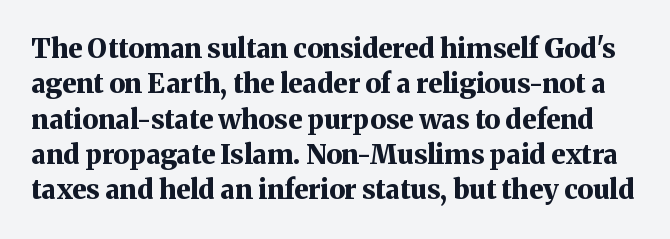
The image shows 27 px bold type, upright; set normal line spacing (1.31x), normal letter spacing, not underlined.
